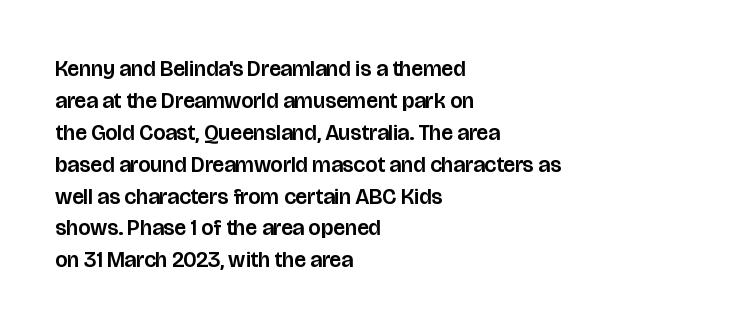
Left-aligned paragraph, ragged on the right. Rendered with straight, roman letterforms. Successive baselines arrive at the customary interval. Descenders are the only things crossing below the line. Is the letter spacing exaggerated? No — it looks like the ordinary default.
